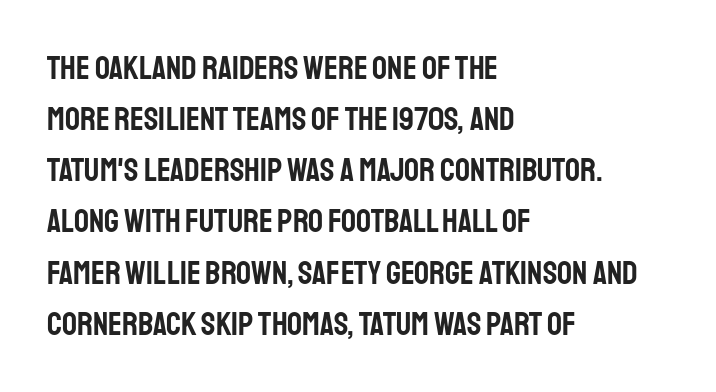
{"serif": "no", "italic": "no", "width": "condensed", "stroke_contrast": "low", "x_height": "large", "monospaced": "no", "underline": "no", "align": "left", "line_spacing": "normal", "line_spacing_ratio": 1.55, "letter_spacing": "normal", "letter_spacing_em": 0.0, "glyph_px": 33}
